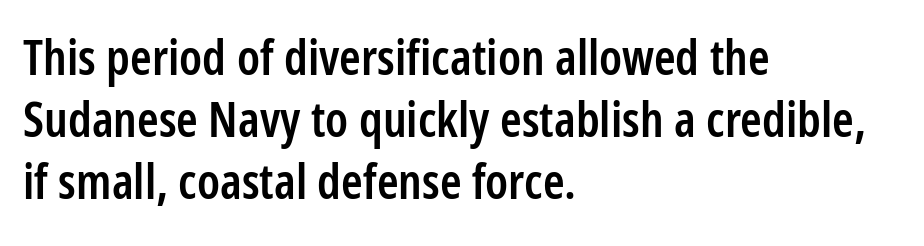
These lines keep a tight, regular rhythm from letter to letter. Italic: no, the glyphs are upright roman. The paragraph shown leans on its left margin. These lines sit exactly where default settings would place them. The passage shown is semibold, sitting just below true bold.
